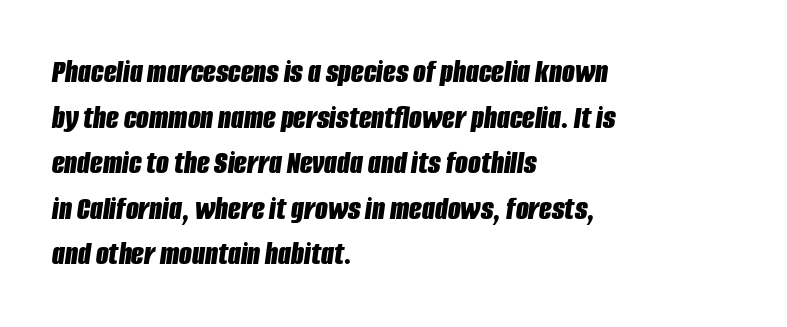
Q: Is the text bold? A: Yes.
Q: Is the text italic (slanted)? A: Yes, it leans right by about 8 degrees.
Q: Is the text underlined? A: No.
Q: How is the paragraph aligned? A: Left-aligned.
Q: Is the spacing between letters normal or unusually wide? A: Normal.
Q: Is the spacing between lines tight, normal or loose? A: Normal.
Q: Width (condensed, normal, or wide)? A: Condensed.
Q: Stroke contrast? A: Low.
Q: x-height? A: Large.
Q: Monospaced? A: No.
